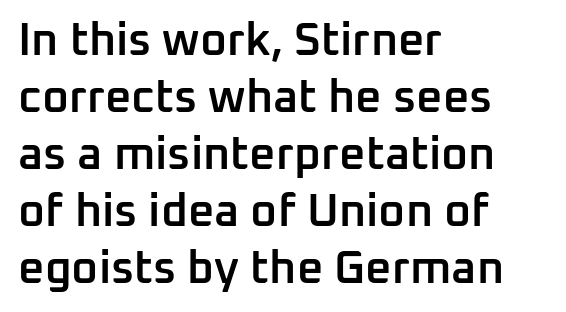
{"serif": "no", "italic": "no", "bold": "semi", "weight": "semibold", "width": "normal", "stroke_contrast": "low", "x_height": "medium", "monospaced": "no", "underline": "no", "align": "left", "line_spacing_ratio": 1.24, "letter_spacing": "normal", "letter_spacing_em": 0.0, "glyph_px": 46}
